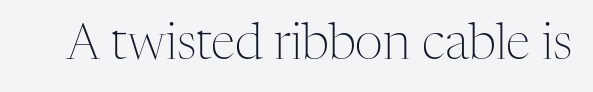
{"serif": "yes", "italic": "no", "bold": "no", "weight": "light", "width": "normal", "stroke_contrast": "medium", "x_height": "medium", "monospaced": "no", "underline": "no", "letter_spacing": "normal", "letter_spacing_em": 0.0, "glyph_px": 49}
